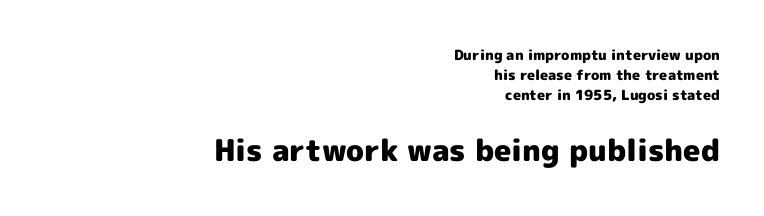
{"serif": "no", "italic": "no", "bold": "yes", "weight": "heavy", "width": "normal", "x_height": "medium", "monospaced": "no", "underline": "no", "align": "right", "line_spacing": "normal", "line_spacing_ratio": 1.44, "letter_spacing": "normal", "letter_spacing_em": 0.0, "larger_block": "second", "size_ratio": 2.14, "glyph_px": 30}
